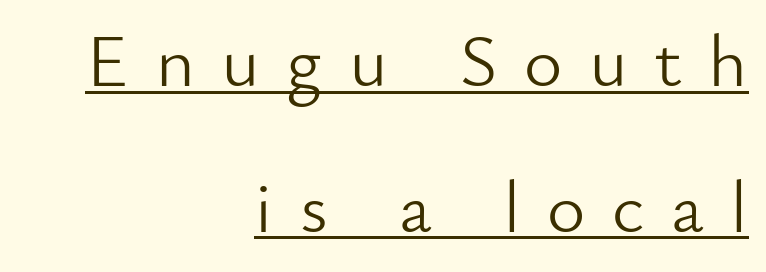
The face used here is proportionally spaced, like ordinary book or web type. Ordinary non-slanted type is in use. Every word sits above its own underline. Spacing between characters has been opened up far beyond the box default. Leading is clearly above the norm, producing a sparse column.
